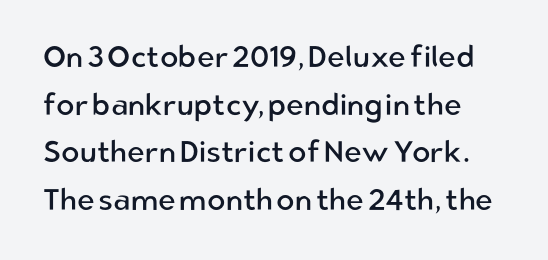
{"serif": "no", "italic": "no", "bold": "no", "weight": "regular", "width": "normal", "stroke_contrast": "low", "x_height": "medium", "monospaced": "no", "underline": "no", "line_spacing": "normal", "line_spacing_ratio": 1.59, "letter_spacing": "normal", "letter_spacing_em": 0.0, "glyph_px": 30}
